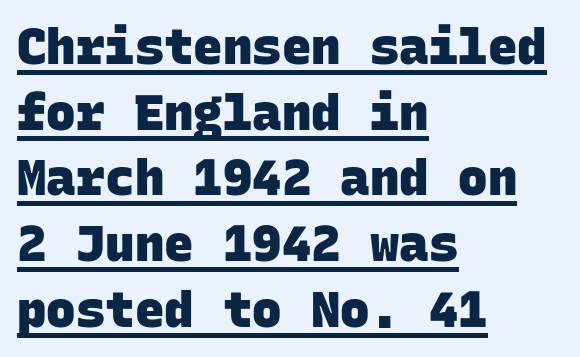
Letterform terminals end flat and unadorned throughout the passage. The sample has been set heavy, in full bold. Each letter, wide or thin by design, is forced into the same width here. These lines stack with their left ends in a neat column.
